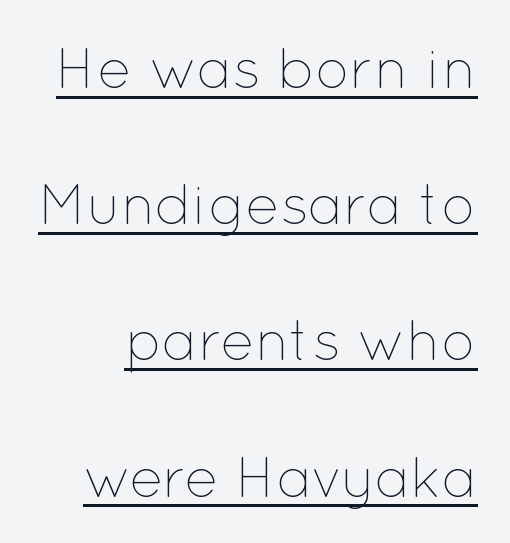
Q: Is the text bold? A: No.
Q: Is the text italic (slanted)? A: No, it is upright.
Q: Is the text underlined? A: Yes.
Q: Is the spacing between letters normal or unusually wide? A: Normal.
Q: Is the spacing between lines tight, normal or loose? A: Loose.
Q: Width (condensed, normal, or wide)? A: Normal.
Q: Stroke contrast? A: Low.
Q: x-height? A: Medium.
Q: Monospaced? A: No.
